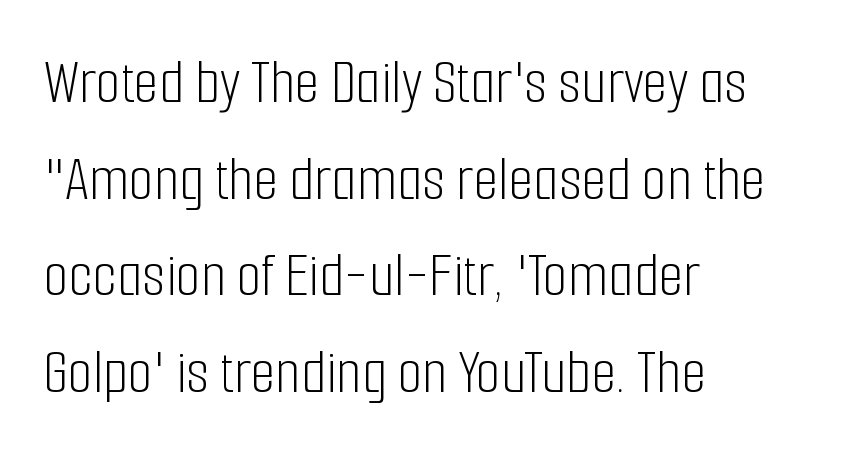
Q: Is the text bold? A: No.
Q: Is the text italic (slanted)? A: No, it is upright.
Q: Is the typeface a serif or a sans-serif typeface? A: Sans-serif.
Q: Is the text underlined? A: No.
Q: How is the paragraph aligned? A: Left-aligned.
Q: Is the spacing between letters normal or unusually wide? A: Normal.
Q: Is the spacing between lines tight, normal or loose? A: Normal.
Q: Width (condensed, normal, or wide)? A: Condensed.
Q: Stroke contrast? A: Low.
Q: x-height? A: Medium.
Q: Monospaced? A: No.
